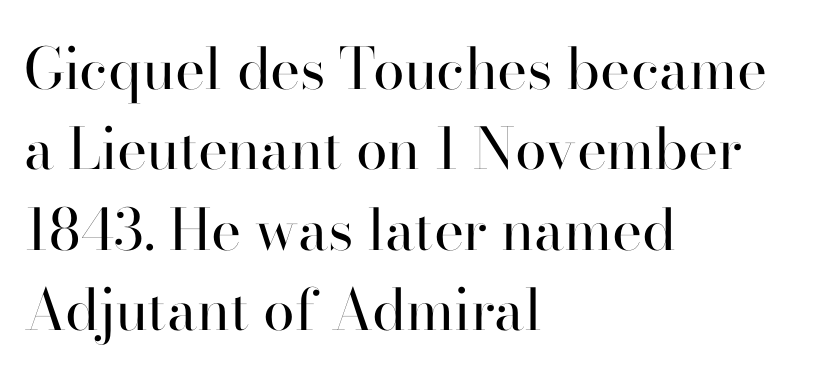
Notice how descenders clear the ascenders below comfortably — that's standard leading. The face used here is rendered with its standard letterfit. The lettering holds an erect, upright posture throughout. Character widths vary here, with narrow letters taking less room than wide ones. The weight would be labelled regular, book, light, or lighter still. To sum up the face: it has serifs.
